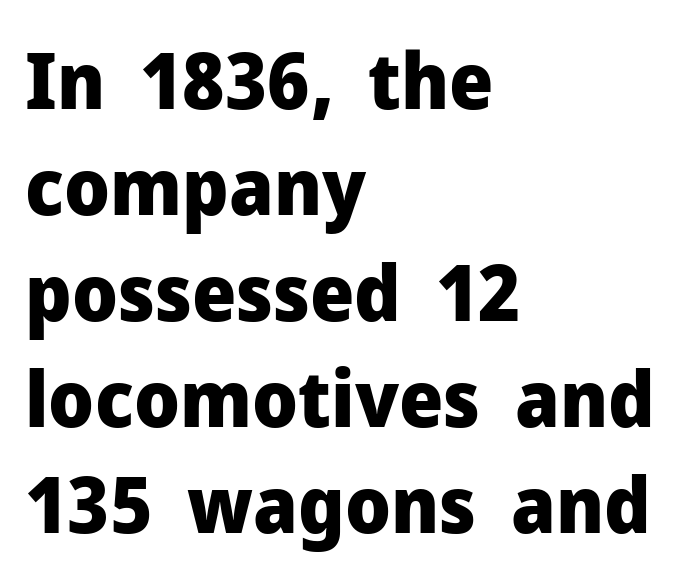
{"serif": "no", "italic": "no", "bold": "yes", "weight": "heavy", "width": "normal", "stroke_contrast": "low", "x_height": "medium", "monospaced": "no", "underline": "no", "align": "left", "line_spacing": "normal", "line_spacing_ratio": 1.36, "letter_spacing": "normal", "letter_spacing_em": 0.0, "glyph_px": 78}
